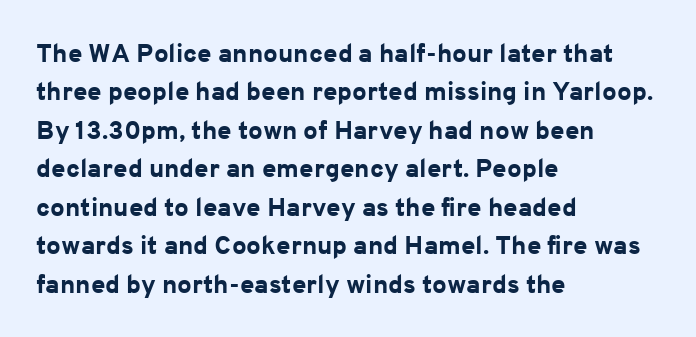
The image shows 26 px bold type, upright; set left-aligned, normal line spacing (1.48x), normal letter spacing, not underlined.
